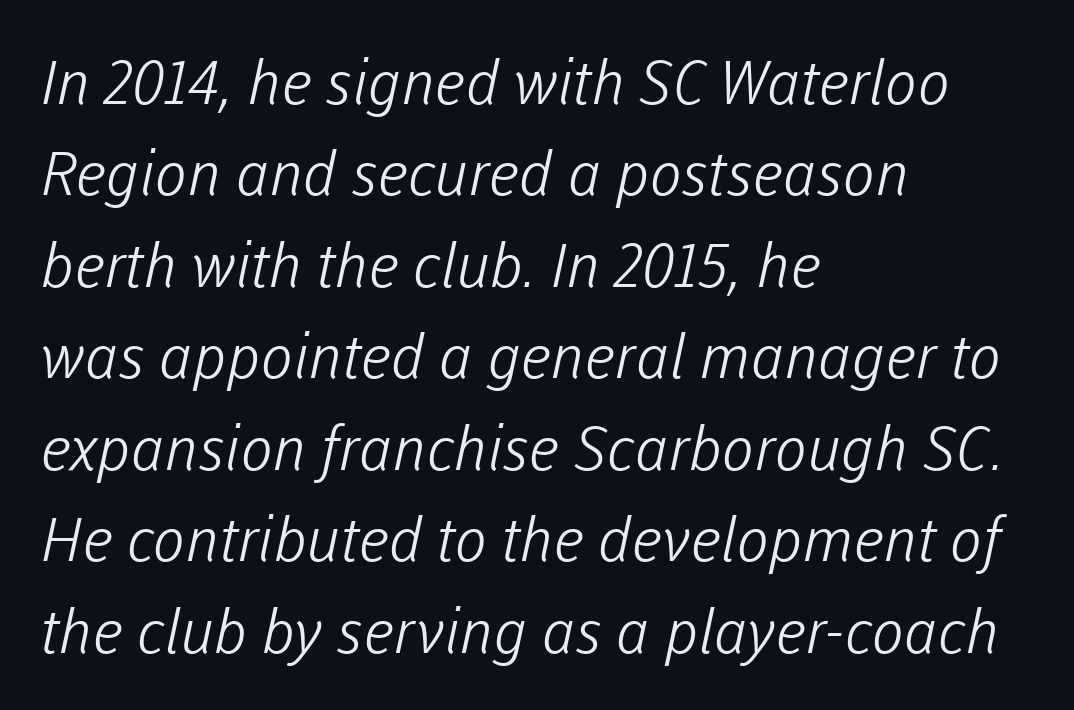
Q: Is the text bold? A: No.
Q: Is the typeface a serif or a sans-serif typeface? A: Sans-serif.
Q: Is the text underlined? A: No.
Q: How is the paragraph aligned? A: Left-aligned.
Q: Is the spacing between letters normal or unusually wide? A: Normal.
Q: Is the spacing between lines tight, normal or loose? A: Normal.
Q: Width (condensed, normal, or wide)? A: Normal.
Q: Stroke contrast? A: Low.
Q: x-height? A: Medium.
Q: Monospaced? A: No.
